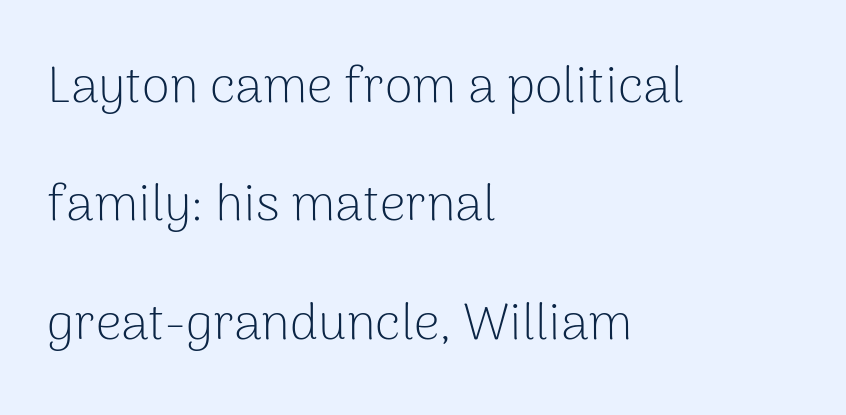
These lines stack with their left ends in a neat column. Unbolded letterforms with no extra heft. This is the regular roman posture of the typeface. Is this a fixed-width face? No — the glyphs have proportional, varying widths. Horizontal bands of white between lines are thick stripes. The letterforms sit shoulder to shoulder at normal distance.
